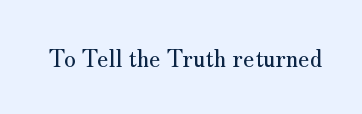
Q: Is the text italic (slanted)? A: No, it is upright.
Q: Is the text underlined? A: No.
Q: Is the spacing between letters normal or unusually wide? A: Normal.
